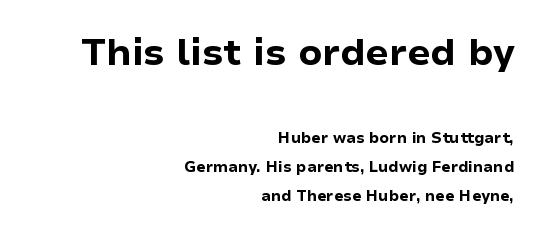
{"serif": "no", "italic": "no", "bold": "yes", "weight": "bold", "width": "normal", "stroke_contrast": "low", "x_height": "medium", "monospaced": "no", "underline": "no", "align": "right", "line_spacing": "loose", "line_spacing_ratio": 1.91, "letter_spacing": "normal", "letter_spacing_em": 0.0, "larger_block": "first", "size_ratio": 2.47, "glyph_px": 37}
